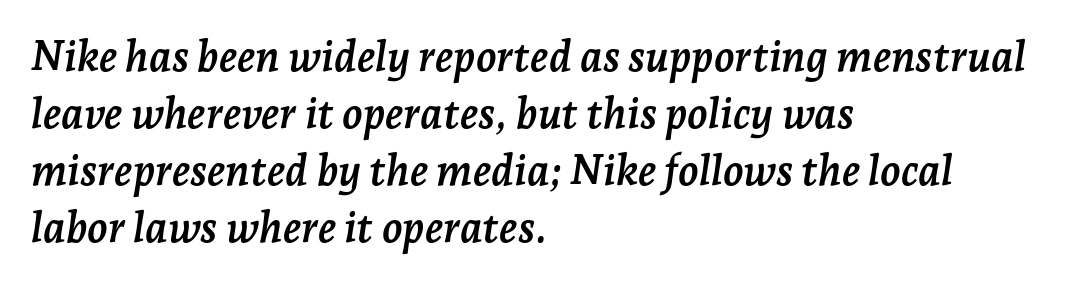
This rendering uses left alignment, leaving the right contour irregular. The zone under the glyphs is completely vacant. The glyphs have the mass of a bold cut. Classification — serif. A typesetter would call this proportional, since set widths differ per character. The text carries the slant typical of an italic or oblique font.
